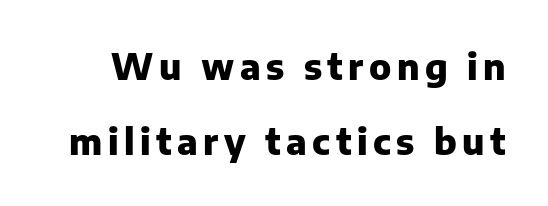
Q: Is the text bold? A: Yes.
Q: Is the text italic (slanted)? A: No, it is upright.
Q: Is the typeface a serif or a sans-serif typeface? A: Sans-serif.
Q: Is the text underlined? A: No.
Q: Is the spacing between lines tight, normal or loose? A: Loose.
Q: Width (condensed, normal, or wide)? A: Normal.
Q: Stroke contrast? A: Low.
Q: x-height? A: Medium.
Q: Monospaced? A: No.
